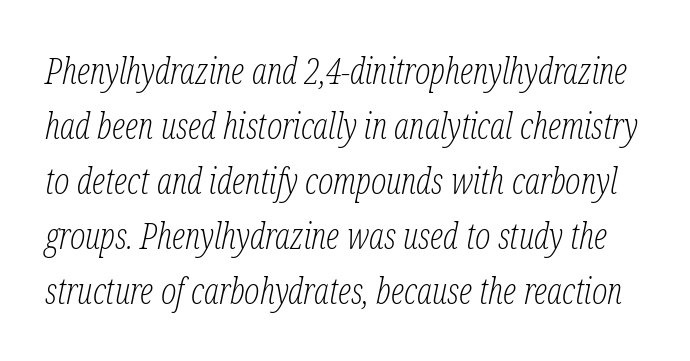
The typeface chosen for these lines features serifs. Students, note that the glyphs here touch the page at normal intervals. No heavy texture on the line: the type isn't bold. Compared with ordinary roman type, these characters are visibly tilted. Evenly set lines give the paragraph a standard silhouette. The rendering uses natural spacing where letterforms have individual widths.
